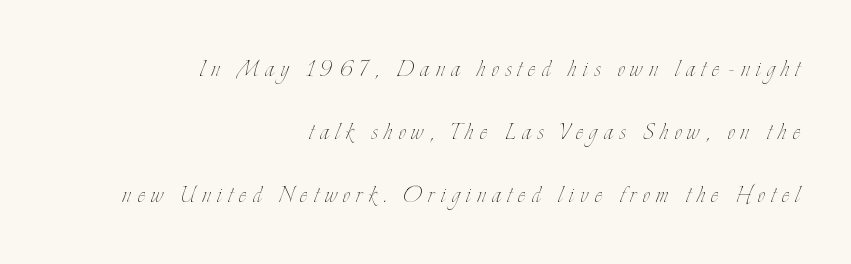
{"bold": "no", "weight": "thin", "width": "condensed", "stroke_contrast": "low", "x_height": "small", "monospaced": "no", "underline": "no", "align": "right", "line_spacing": "loose", "line_spacing_ratio": 2.17, "letter_spacing": "wide", "letter_spacing_em": 0.22, "glyph_px": 29}
